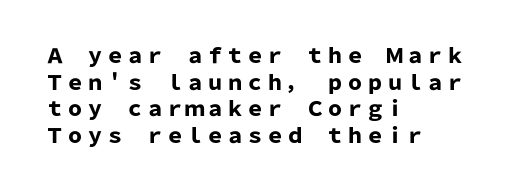
The image shows 20 px bold type, upright; set left-aligned, normal line spacing (1.33x), normal letter spacing, not underlined.
